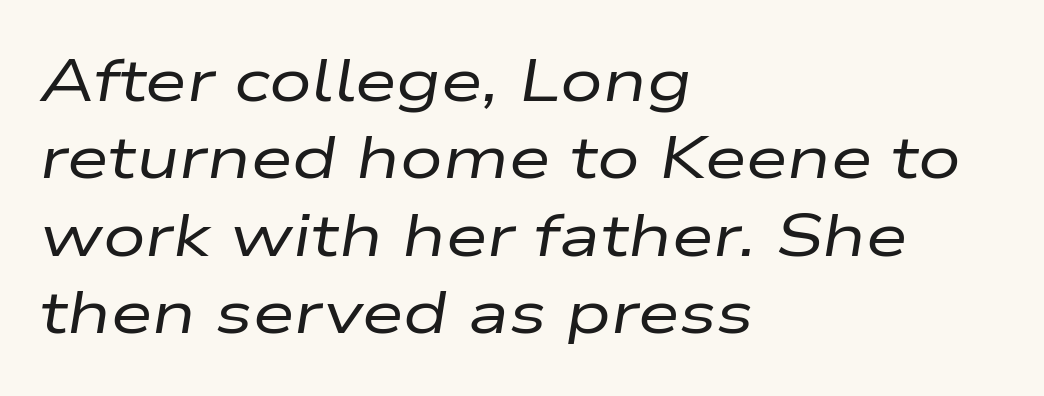
Q: Is the text bold? A: No.
Q: Is the text italic (slanted)? A: Yes, it leans right by about 9 degrees.
Q: Is the text underlined? A: No.
Q: How is the paragraph aligned? A: Left-aligned.
Q: Is the spacing between letters normal or unusually wide? A: Normal.
Q: Is the spacing between lines tight, normal or loose? A: Normal.
Q: Width (condensed, normal, or wide)? A: Wide.
Q: Stroke contrast? A: Low.
Q: x-height? A: Medium.
Q: Monospaced? A: No.
